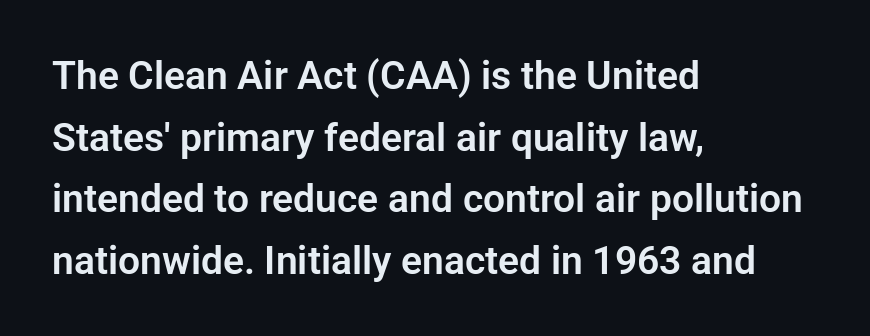
The image shows 39 px sans-serif type, upright; set left-aligned, normal line spacing (1.58x), normal letter spacing, not underlined; low stroke contrast and a medium x-height.
